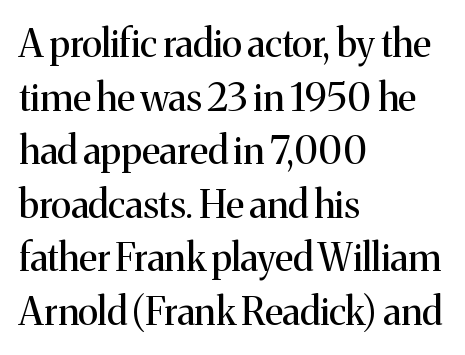
Q: Is the text bold? A: No.
Q: Is the text italic (slanted)? A: No, it is upright.
Q: Is the typeface a serif or a sans-serif typeface? A: Serif.
Q: Is the text underlined? A: No.
Q: How is the paragraph aligned? A: Left-aligned.
Q: Is the spacing between letters normal or unusually wide? A: Normal.
Q: Is the spacing between lines tight, normal or loose? A: Normal.
Q: Width (condensed, normal, or wide)? A: Normal.
Q: Stroke contrast? A: Medium.
Q: x-height? A: Medium.
Q: Monospaced? A: No.
